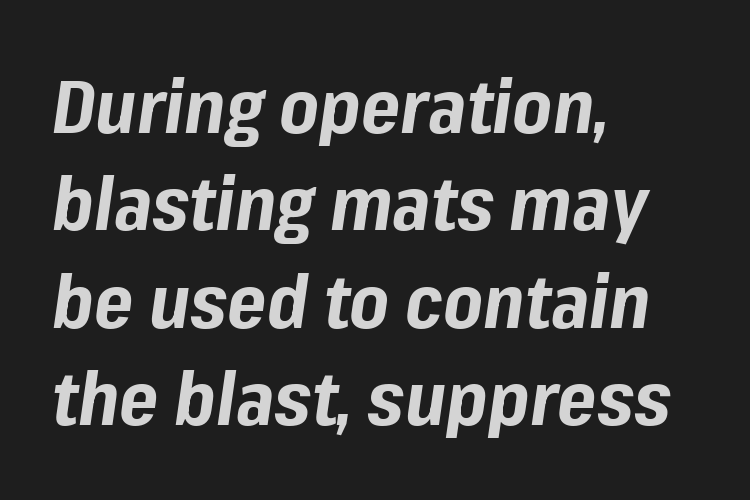
Q: Is the text bold? A: Yes.
Q: Is the text italic (slanted)? A: Yes, it leans right by about 8 degrees.
Q: Is the text underlined? A: No.
Q: How is the paragraph aligned? A: Left-aligned.
Q: Is the spacing between letters normal or unusually wide? A: Normal.
Q: Is the spacing between lines tight, normal or loose? A: Normal.
Q: Width (condensed, normal, or wide)? A: Normal.
Q: Stroke contrast? A: Low.
Q: x-height? A: Medium.
Q: Monospaced? A: No.
